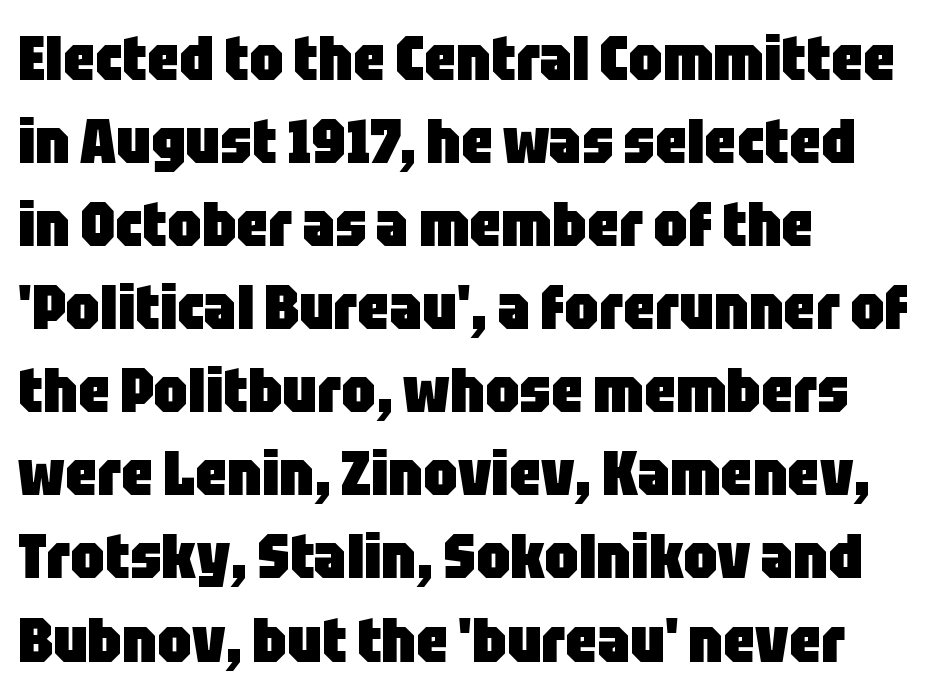
The image shows 62 px heavy, condensed sans-serif type, upright; set left-aligned, normal line spacing (1.34x), normal letter spacing, not underlined; low stroke contrast and a large x-height.
